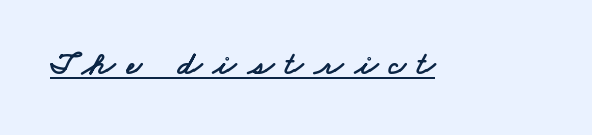
The image shows 34 px wide sans-serif type; set unusually wide letter spacing (+0.33 em), underlined; low stroke contrast and a small x-height.
